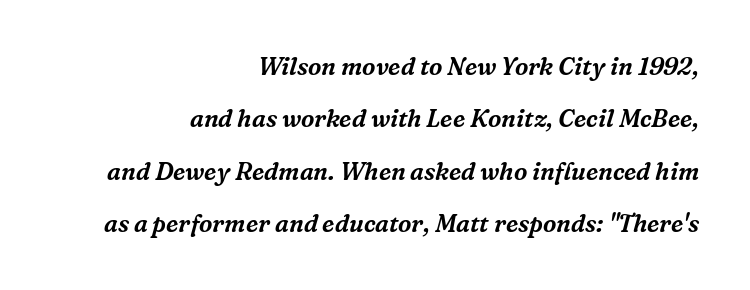
Q: Is the text italic (slanted)? A: Yes, it leans right by about 16 degrees.
Q: Is the text underlined? A: No.
Q: How is the paragraph aligned? A: Right-aligned.
Q: Is the spacing between letters normal or unusually wide? A: Normal.
Q: Is the spacing between lines tight, normal or loose? A: Loose.
